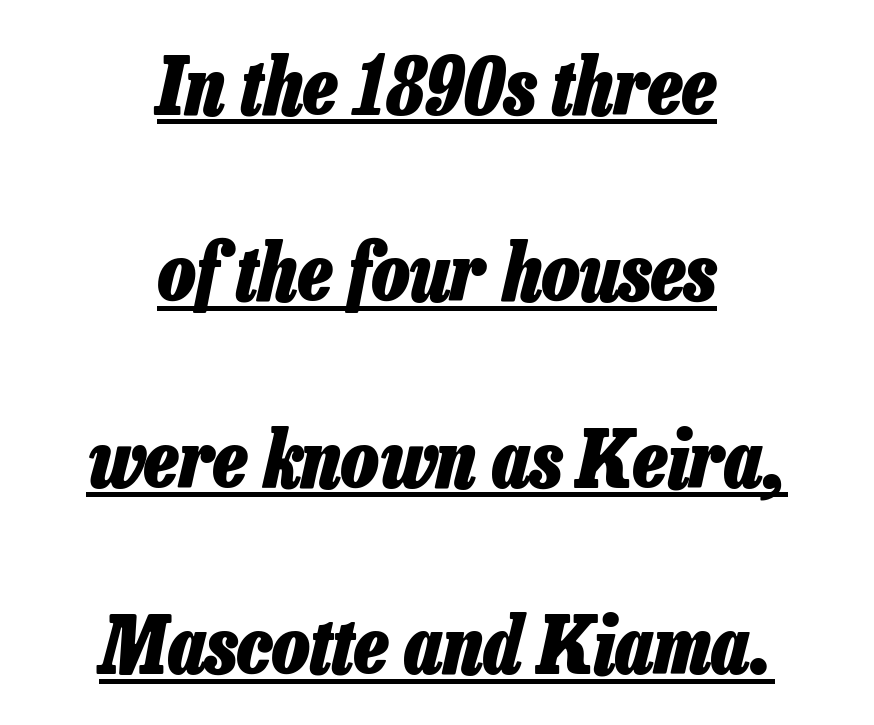
The typesetting leans heavy: a genuine bold. This rendering uses center alignment, leaving both contours irregular but symmetric. The lettering tilts uniformly, giving the passage an italic look. The passage shown is underscored from start to finish.
